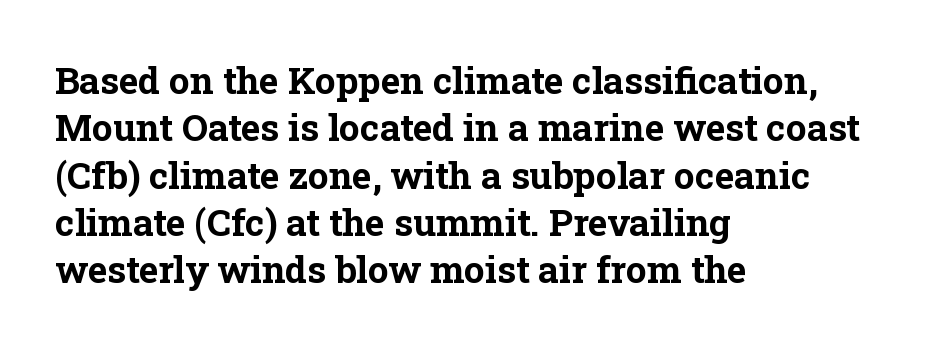
Layout note: lines flush left. These lines were composed using upright roman letters. The block of text has a typical density, with ordinary space between rows. Unmarked baselines from the first word to the last.
